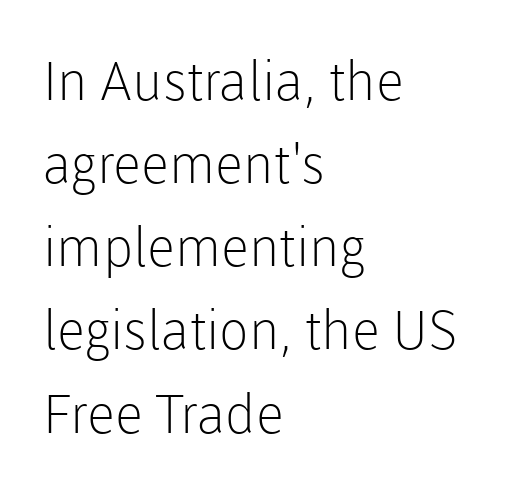
In terms of letterform style, serifs are entirely absent. This sample keeps an unexceptional amount of space between lines. The font's upright variant was chosen for this text. This rendering features lettering with no underline. Looks like regular typesetting: each glyph gets only the width it needs.
